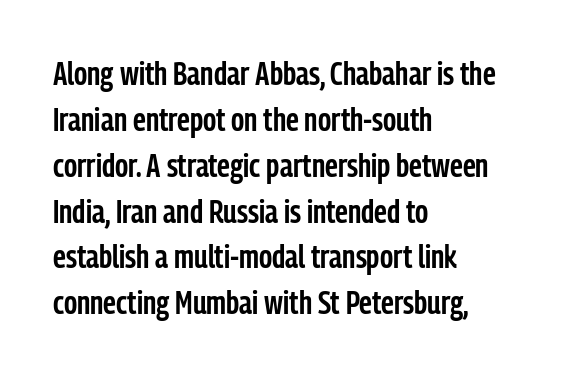
{"serif": "no", "italic": "no", "bold": "semi", "weight": "semibold", "width": "condensed", "stroke_contrast": "low", "x_height": "medium", "monospaced": "no", "underline": "no", "align": "left", "line_spacing": "normal", "line_spacing_ratio": 1.39, "letter_spacing": "normal", "letter_spacing_em": 0.0, "glyph_px": 33}
